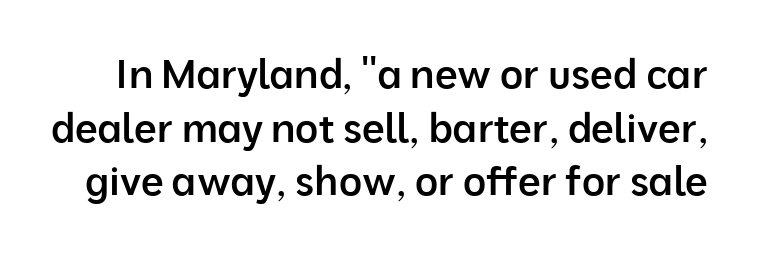
Any mark beneath the type? The region is blank. Horizontal bands of white between lines are of average thickness. Students, note that the glyphs here touch the page at normal intervals. Character widths vary here, with narrow letters taking less room than wide ones. Caption: semibold face, moderately heavy strokes.
